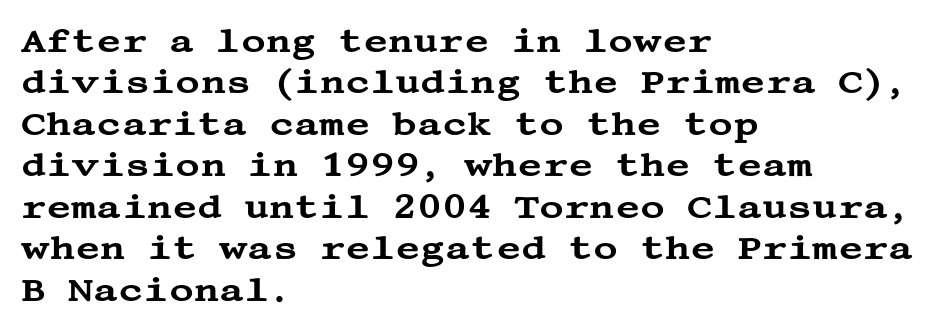
{"serif": "yes", "italic": "no", "width": "wide", "stroke_contrast": "medium", "x_height": "large", "underline": "no", "align": "left", "line_spacing_ratio": 1.22, "letter_spacing": "normal", "letter_spacing_em": 0.0, "glyph_px": 34}
